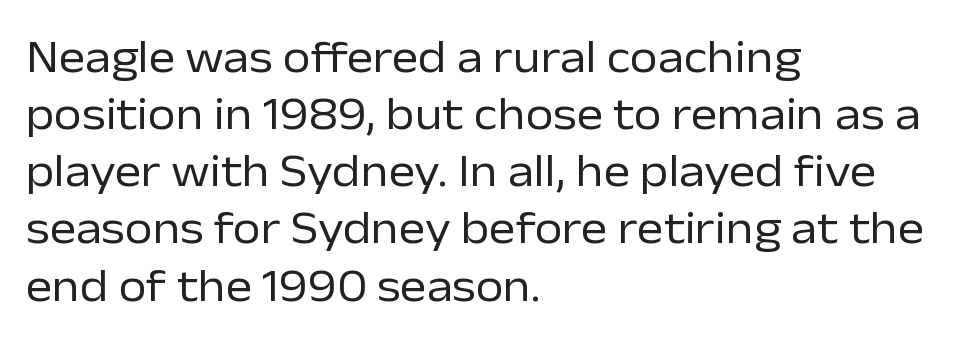
The image shows 45 px regular-weight sans-serif type, upright; set left-aligned, normal line spacing (1.27x), normal letter spacing, not underlined; low stroke contrast and a medium x-height.
